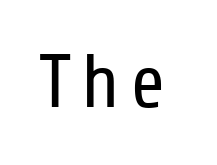
{"serif": "no", "italic": "no", "bold": "no", "weight": "regular", "width": "condensed", "stroke_contrast": "low", "x_height": "medium", "monospaced": "no", "underline": "no", "glyph_px": 76}
